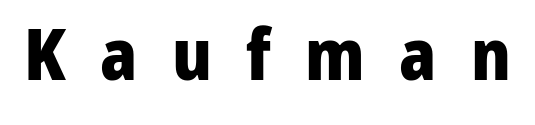
Q: Is the text bold? A: Yes.
Q: Is the text italic (slanted)? A: No, it is upright.
Q: Is the typeface a serif or a sans-serif typeface? A: Sans-serif.
Q: Is the text underlined? A: No.
Q: Is the spacing between letters normal or unusually wide? A: Unusually wide.
Q: Width (condensed, normal, or wide)? A: Normal.
Q: Stroke contrast? A: Low.
Q: x-height? A: Medium.
Q: Monospaced? A: No.
